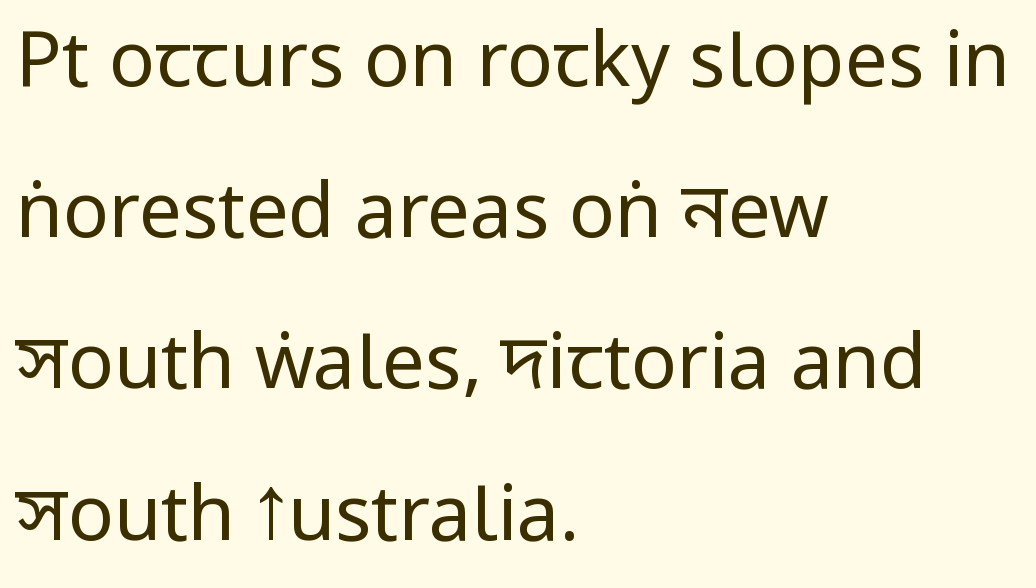
{"serif": "no", "italic": "no", "bold": "no", "weight": "regular", "width": "condensed", "stroke_contrast": "low", "x_height": "large", "monospaced": "no", "underline": "no", "align": "left", "line_spacing": "loose", "line_spacing_ratio": 1.99, "letter_spacing": "normal", "letter_spacing_em": 0.0, "glyph_px": 76}
